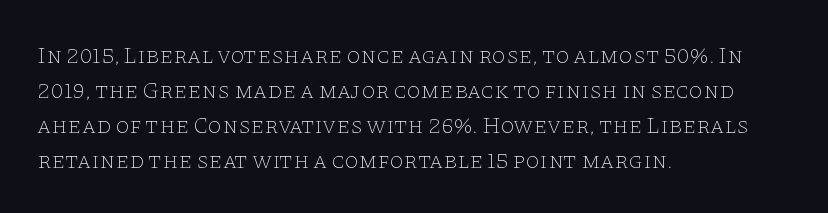
Weight: not bold — regular or lighter. The typesetter chose a ragged-right arrangement here. Each new line begins a customary step beneath the previous one. You could call the tracking neutral — neither tight nor loose. Only glyphs here, with clear space below each row. You can tell it's not italic because the verticals are truly vertical.
